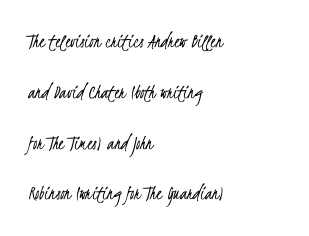
Interline gaps are noticeably wide in this sample. The passage shown is not underscored anywhere. The text block is weighted toward the left margin, trailing off unevenly rightward. The strokes are not fattened; the text isn't bold. Observe the ordinary spacing: letters are neighbours, not strangers.
